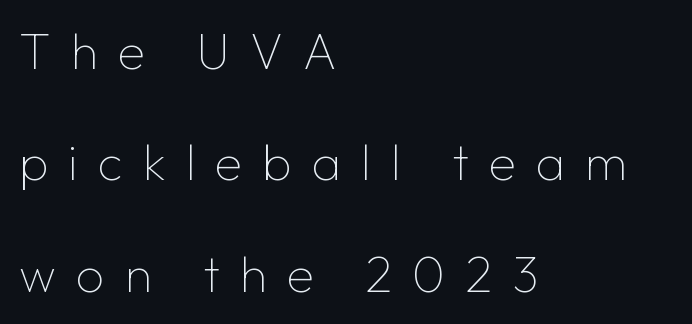
{"serif": "no", "italic": "no", "bold": "no", "weight": "thin", "width": "normal", "stroke_contrast": "low", "x_height": "medium", "monospaced": "no", "underline": "no", "align": "left", "line_spacing": "loose", "line_spacing_ratio": 2.23, "letter_spacing": "wide", "letter_spacing_em": 0.4, "glyph_px": 50}
